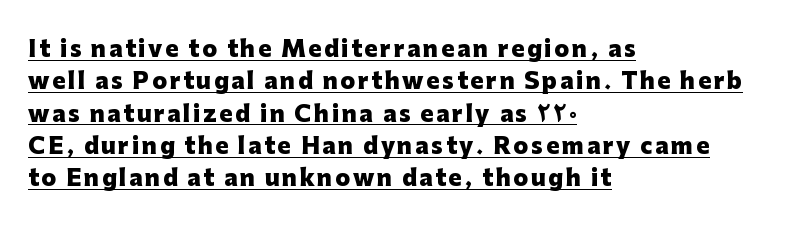
{"italic": "no", "bold": "yes", "underline": "yes", "align": "left", "line_spacing": "normal", "line_spacing_ratio": 1.47, "glyph_px": 22}
